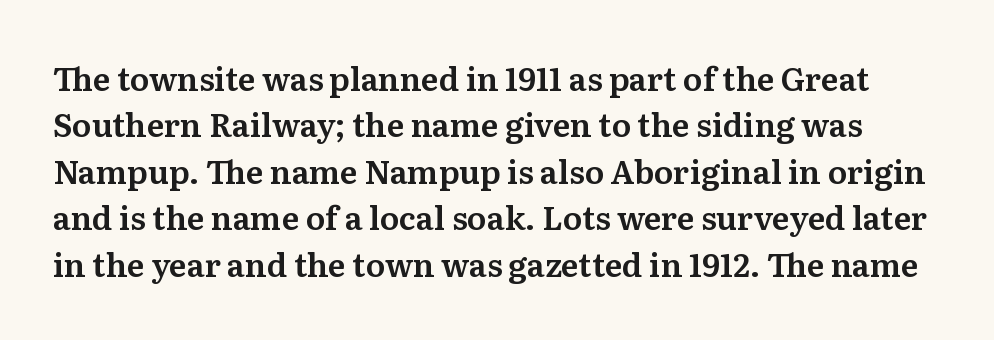
Q: Is the text italic (slanted)? A: No, it is upright.
Q: Is the typeface a serif or a sans-serif typeface? A: Serif.
Q: Is the text underlined? A: No.
Q: Is the spacing between letters normal or unusually wide? A: Normal.
Q: Is the spacing between lines tight, normal or loose? A: Normal.
Q: Width (condensed, normal, or wide)? A: Normal.
Q: Stroke contrast? A: Medium.
Q: x-height? A: Medium.
Q: Monospaced? A: No.
